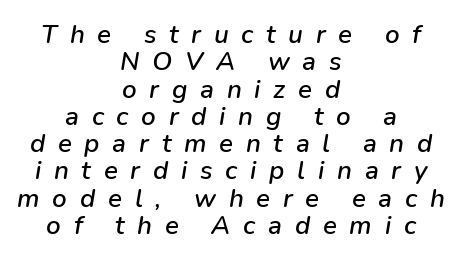
These lines were composed using italics. Leading is clearly below the norm, producing a dense column. The line texture is sparse and dotted thanks to wide tracking. Just letters on the line, the space beneath them empty.
